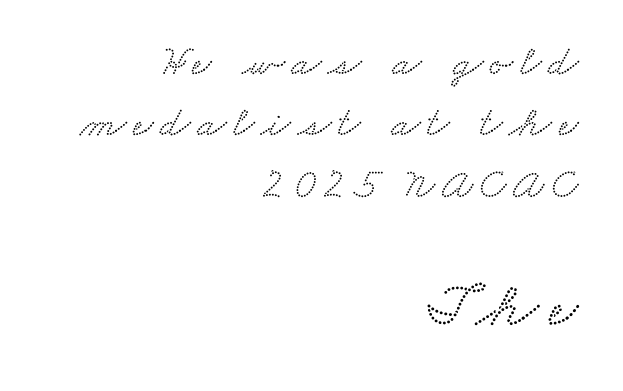
{"width": "wide", "stroke_contrast": "low", "x_height": "small", "monospaced": "no", "underline": "no", "align": "right", "line_spacing": "normal", "line_spacing_ratio": 1.43, "larger_block": "second", "size_ratio": 1.49, "glyph_px": 64}
